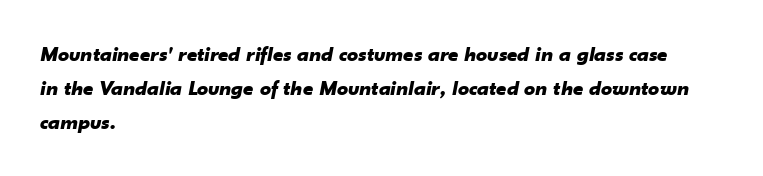
The typography opts for an oblique posture over an upright one. Observe the ordinary spacing: letters are neighbours, not strangers. A student would call this left alignment; a typographer would say flush left, rag right. These lines sit exactly where default settings would place them. The strokes are fattened all the way to bold.
